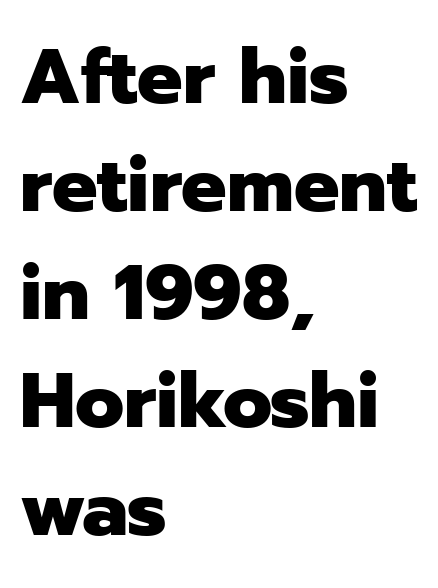
Q: Is the text bold? A: Yes.
Q: Is the text italic (slanted)? A: No, it is upright.
Q: Is the typeface a serif or a sans-serif typeface? A: Sans-serif.
Q: Is the text underlined? A: No.
Q: How is the paragraph aligned? A: Left-aligned.
Q: Is the spacing between letters normal or unusually wide? A: Normal.
Q: Is the spacing between lines tight, normal or loose? A: Normal.
Q: Width (condensed, normal, or wide)? A: Normal.
Q: Stroke contrast? A: Low.
Q: x-height? A: Medium.
Q: Monospaced? A: No.
